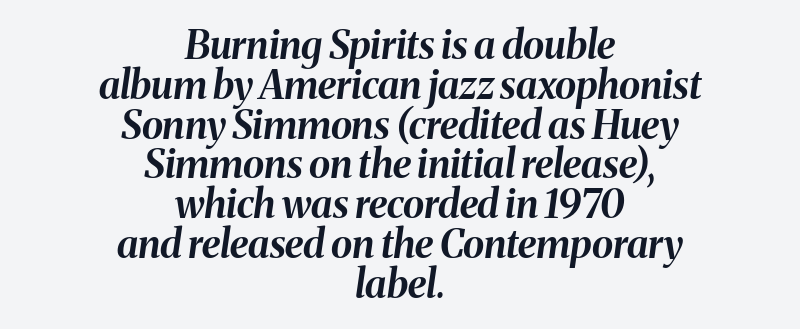
{"italic": "yes", "lean": "right", "slant_degrees": 8, "bold": "yes", "weight": "bold", "width": "normal", "stroke_contrast": "medium", "x_height": "medium", "monospaced": "no", "underline": "no", "align": "center", "line_spacing": "tight", "line_spacing_ratio": 1.02, "letter_spacing": "normal", "letter_spacing_em": 0.0, "glyph_px": 39}
